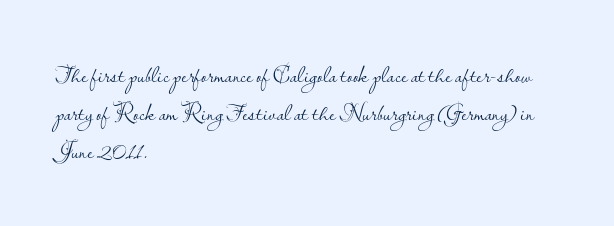
Is there much room between lines? A standard amount, neither cramped nor airy. How are the letters spaced? Ordinarily, with no added tracking. This rendering features lettering with no underline. The paragraph shown leans on its left margin. The weight tops out at a normal text grade.
